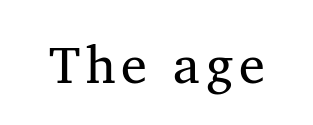
{"serif": "yes", "bold": "no", "weight": "regular", "width": "normal", "stroke_contrast": "medium", "x_height": "medium", "monospaced": "no", "underline": "no", "glyph_px": 52}
